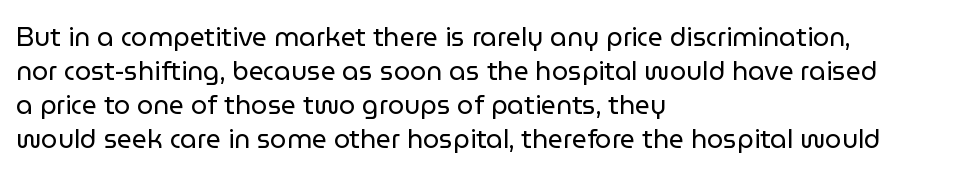
{"italic": "no", "bold": "no", "underline": "no", "align": "left", "line_spacing": "normal", "line_spacing_ratio": 1.31, "letter_spacing": "normal", "letter_spacing_em": 0.0, "glyph_px": 26}
